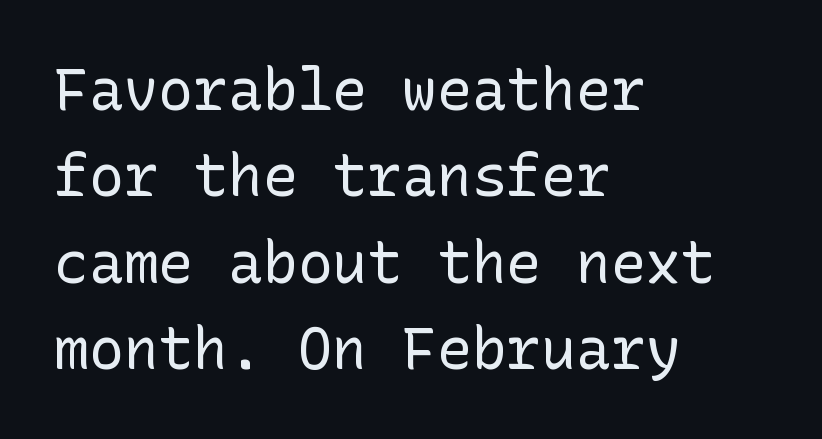
The image shows 58 px regular-weight sans-serif type, upright; set left-aligned, normal line spacing (1.49x), normal letter spacing, not underlined; low stroke contrast and a medium x-height.
